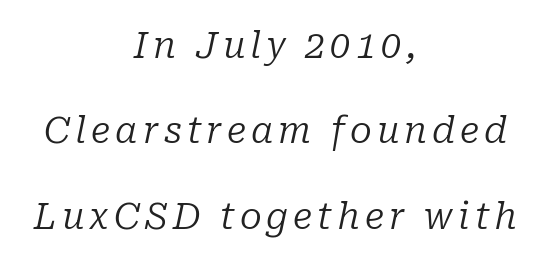
Is the stroke heavy? The answer is a plain regular-or-lighter. Look at the bottom of the vertical strokes: they flare into serifs here. Line spacing here is loose. Any mark beneath the type? The region is blank. Both edges are ragged and mirror each other, which tells us the setting is centered.
